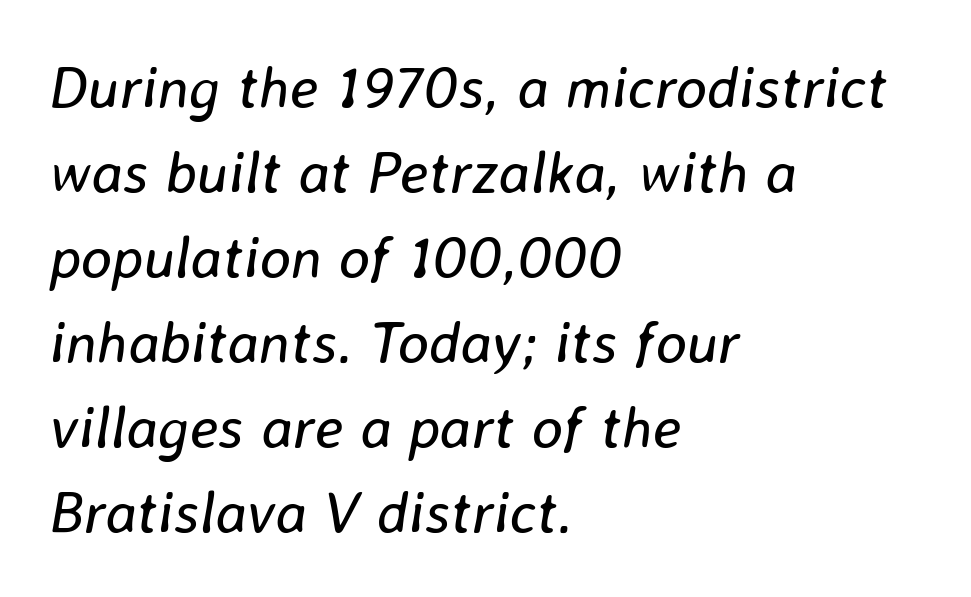
Q: Is the text bold? A: No.
Q: Is the text italic (slanted)? A: Yes, it leans right by about 8 degrees.
Q: Is the text underlined? A: No.
Q: How is the paragraph aligned? A: Left-aligned.
Q: Is the spacing between letters normal or unusually wide? A: Normal.
Q: Is the spacing between lines tight, normal or loose? A: Normal.
Q: Width (condensed, normal, or wide)? A: Normal.
Q: Stroke contrast? A: Low.
Q: x-height? A: Medium.
Q: Monospaced? A: No.
